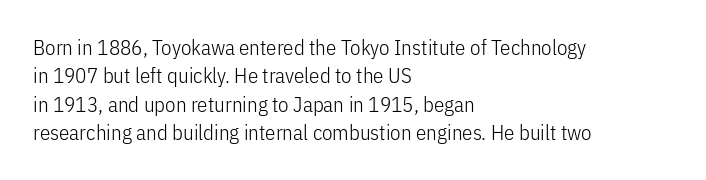
Q: Is the text bold? A: No.
Q: Is the text italic (slanted)? A: No, it is upright.
Q: Is the text underlined? A: No.
Q: How is the paragraph aligned? A: Left-aligned.
Q: Is the spacing between letters normal or unusually wide? A: Normal.
Q: Is the spacing between lines tight, normal or loose? A: Normal.
